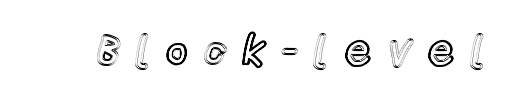
The passage shown is typed in a proportional face where columns would drift. Unmarked baselines from the first word to the last. The passage shown has open, widely tracked lettering throughout.
